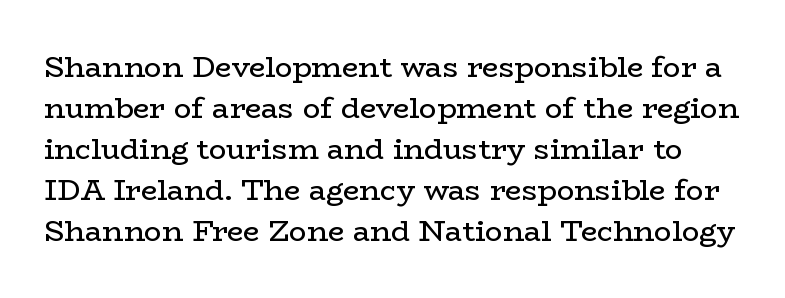
Q: Is the text bold? A: No.
Q: Is the text italic (slanted)? A: No, it is upright.
Q: Is the typeface a serif or a sans-serif typeface? A: Serif.
Q: Is the text underlined? A: No.
Q: Is the spacing between letters normal or unusually wide? A: Normal.
Q: Is the spacing between lines tight, normal or loose? A: Normal.
Q: Width (condensed, normal, or wide)? A: Wide.
Q: Stroke contrast? A: Low.
Q: x-height? A: Medium.
Q: Monospaced? A: No.
